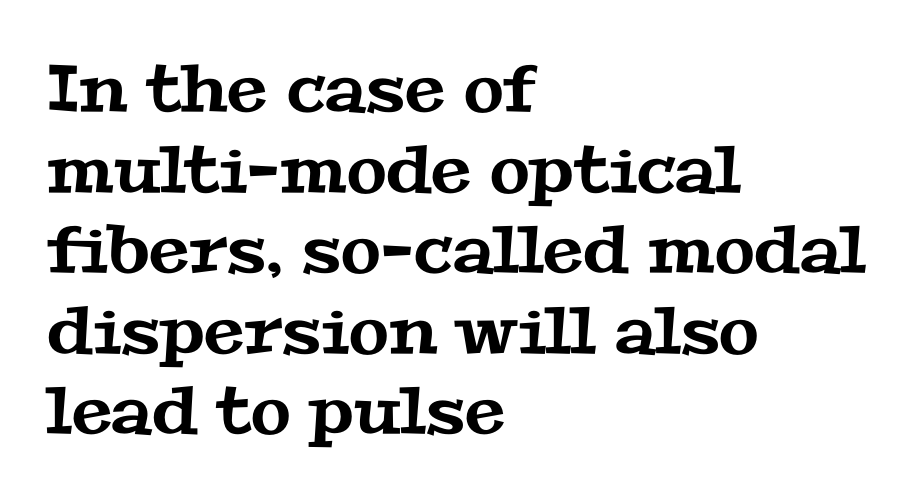
The image shows 65 px wide serif type; set left-aligned, line spacing 1.24x, normal letter spacing, not underlined; medium stroke contrast and a medium x-height.
